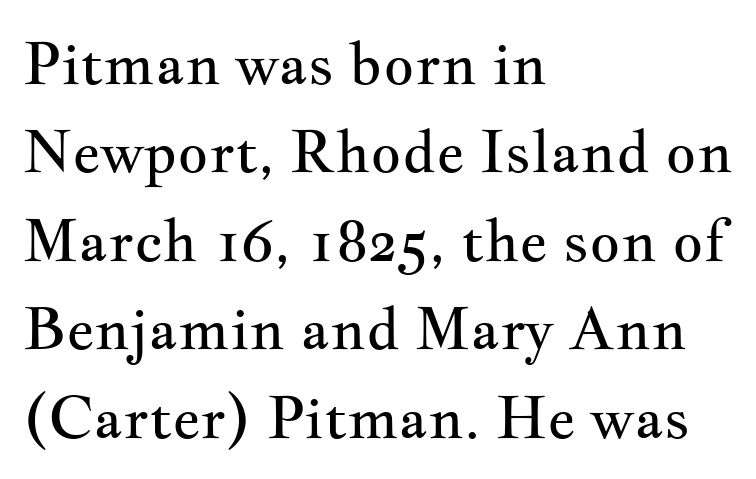
The image shows 59 px regular-weight, wide serif type, upright; set left-aligned, normal line spacing (1.5x), normal letter spacing, not underlined; medium stroke contrast and a small x-height.
